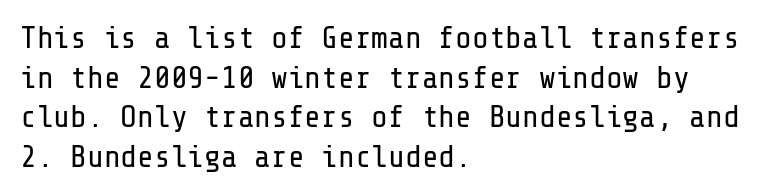
Q: Is the text bold? A: No.
Q: Is the text italic (slanted)? A: No, it is upright.
Q: Is the typeface a serif or a sans-serif typeface? A: Sans-serif.
Q: Is the text underlined? A: No.
Q: How is the paragraph aligned? A: Left-aligned.
Q: Is the spacing between letters normal or unusually wide? A: Normal.
Q: Is the spacing between lines tight, normal or loose? A: Normal.
Q: Width (condensed, normal, or wide)? A: Normal.
Q: Stroke contrast? A: Low.
Q: x-height? A: Medium.
